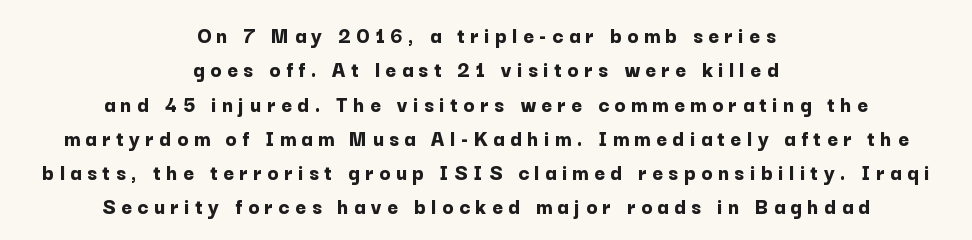
The image shows 23 px bold type, upright; set centered, normal line spacing (1.49x), unusually wide letter spacing (+0.24 em), not underlined.
